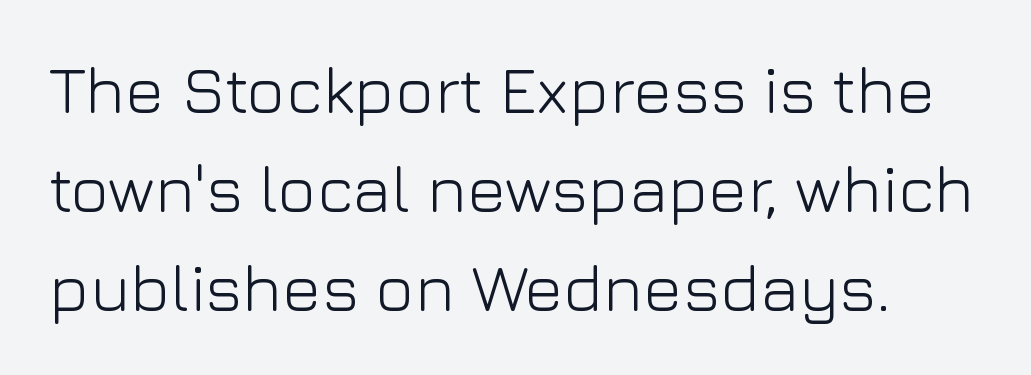
The image shows 66 px light sans-serif type, upright; set normal line spacing (1.5x), normal letter spacing, not underlined; low stroke contrast and a medium x-height.
